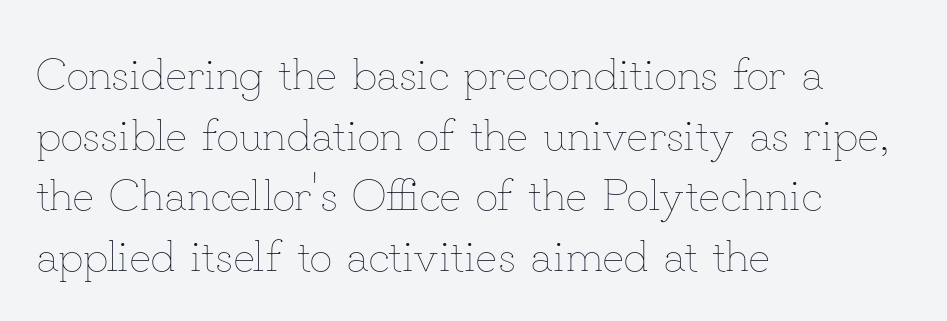
{"italic": "no", "bold": "no", "weight": "thin", "width": "normal", "stroke_contrast": "low", "x_height": "small", "monospaced": "no", "underline": "no", "align": "left", "line_spacing": "normal", "line_spacing_ratio": 1.35, "letter_spacing": "normal", "letter_spacing_em": 0.0, "glyph_px": 45}
